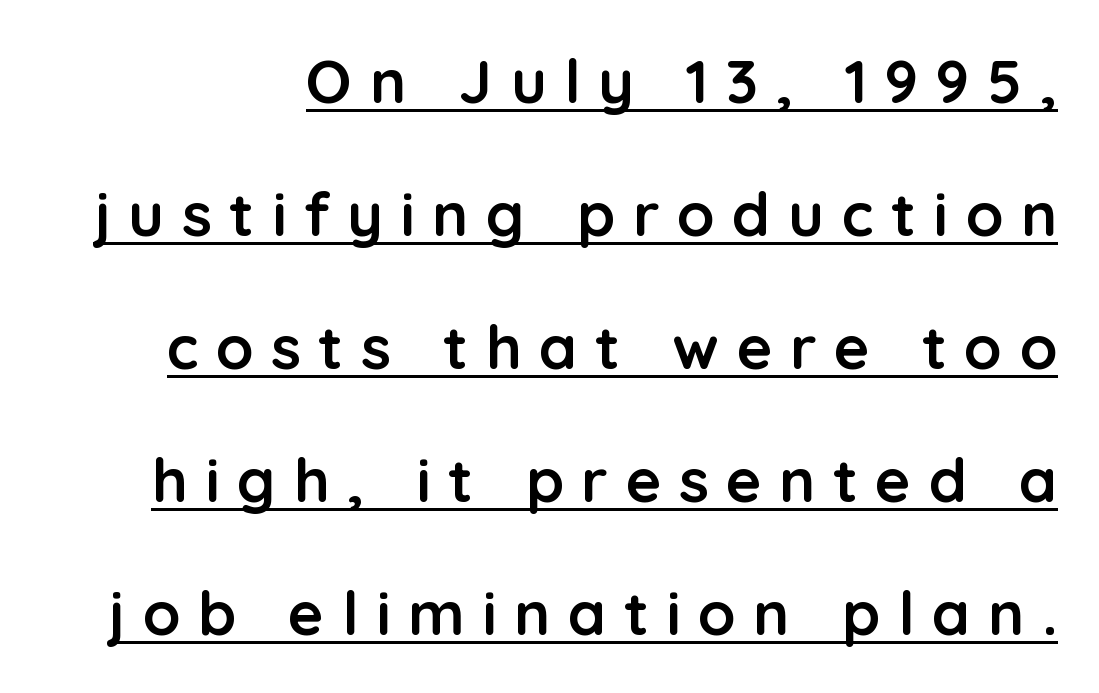
The typesetting leans heavy: a genuine bold. The passage shown is typed in a proportional face where columns would drift. Like a heading marked for emphasis, these lines bear an underscore. Substantial extra tracking has been applied to these lines.
